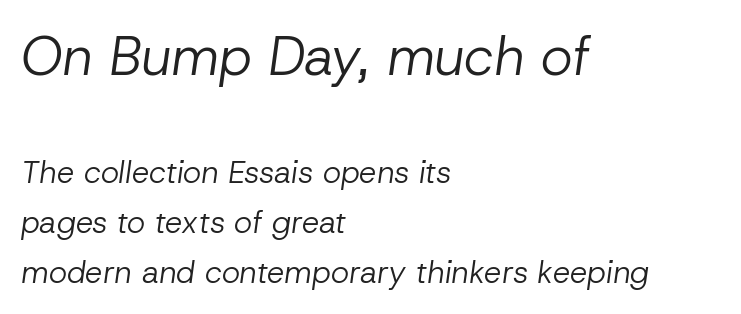
{"italic": "yes", "lean": "right", "slant_degrees": 8, "bold": "no", "weight": "regular", "width": "normal", "stroke_contrast": "low", "x_height": "medium", "monospaced": "no", "underline": "no", "align": "left", "line_spacing": "normal", "line_spacing_ratio": 1.62, "letter_spacing": "normal", "letter_spacing_em": 0.0, "larger_block": "first", "size_ratio": 1.74, "glyph_px": 54}
